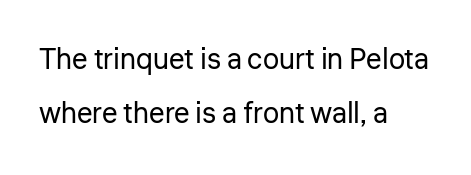
{"serif": "no", "italic": "no", "bold": "no", "weight": "regular", "width": "normal", "stroke_contrast": "low", "x_height": "medium", "monospaced": "no", "underline": "no", "align": "left", "line_spacing_ratio": 1.87, "letter_spacing": "normal", "letter_spacing_em": 0.0, "glyph_px": 29}
